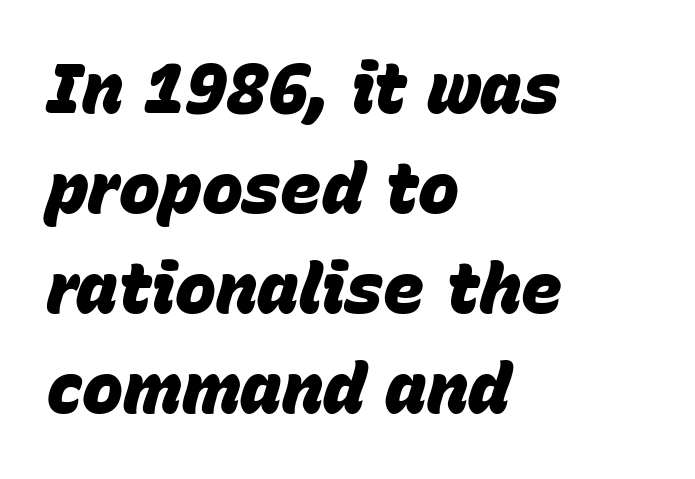
Q: Is the text bold? A: Yes.
Q: Is the text italic (slanted)? A: Yes, it leans right by about 15 degrees.
Q: Is the text underlined? A: No.
Q: How is the paragraph aligned? A: Left-aligned.
Q: Is the spacing between letters normal or unusually wide? A: Normal.
Q: Is the spacing between lines tight, normal or loose? A: Normal.
Q: Width (condensed, normal, or wide)? A: Normal.
Q: Stroke contrast? A: Low.
Q: x-height? A: Large.
Q: Monospaced? A: No.
